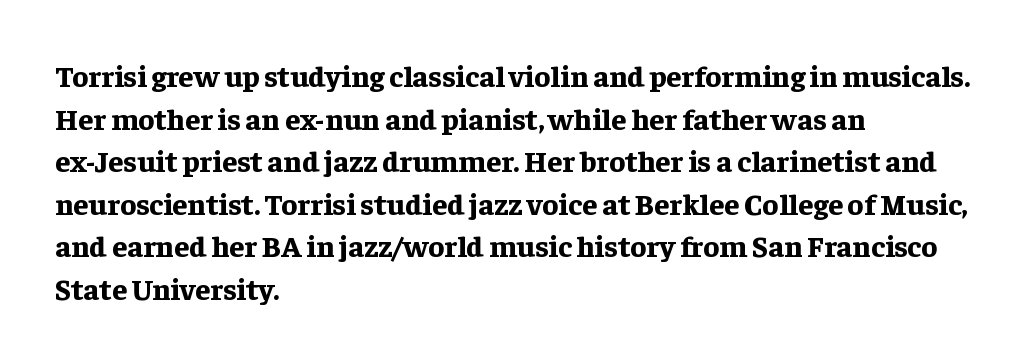
The image shows 30 px bold serif type, upright; set left-aligned, normal line spacing (1.42x), normal letter spacing, not underlined; low stroke contrast and a medium x-height.
